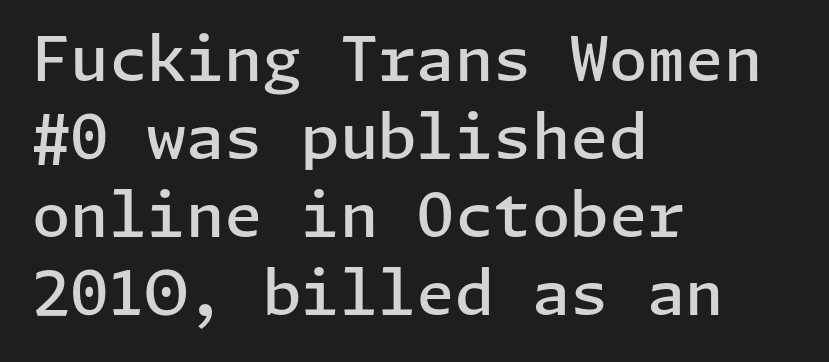
{"serif": "no", "italic": "no", "bold": "semi", "weight": "semibold", "width": "normal", "stroke_contrast": "low", "x_height": "medium", "underline": "no", "align": "left", "line_spacing": "normal", "line_spacing_ratio": 1.26, "letter_spacing": "normal", "letter_spacing_em": 0.0, "glyph_px": 62}
